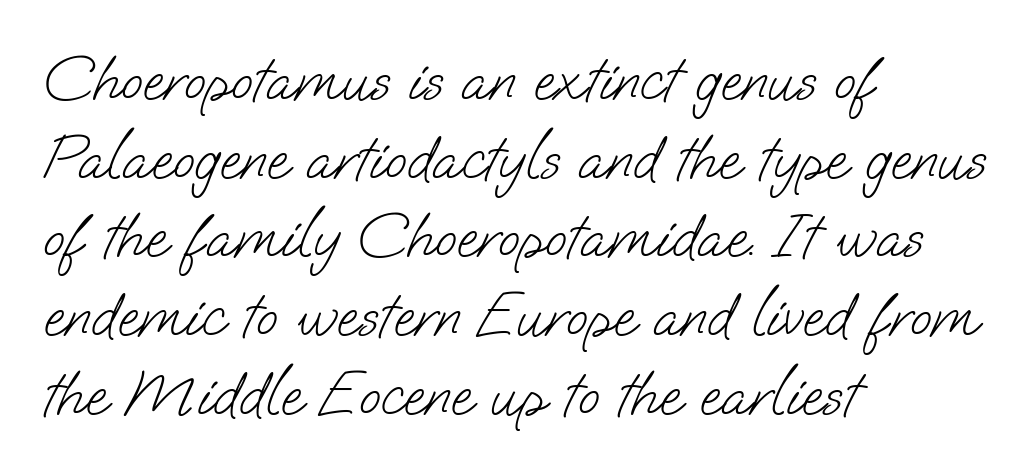
Q: Is the text bold? A: No.
Q: Is the typeface a serif or a sans-serif typeface? A: Sans-serif.
Q: Is the text underlined? A: No.
Q: How is the paragraph aligned? A: Left-aligned.
Q: Is the spacing between letters normal or unusually wide? A: Normal.
Q: Is the spacing between lines tight, normal or loose? A: Normal.
Q: Width (condensed, normal, or wide)? A: Normal.
Q: Stroke contrast? A: Low.
Q: x-height? A: Small.
Q: Monospaced? A: No.
